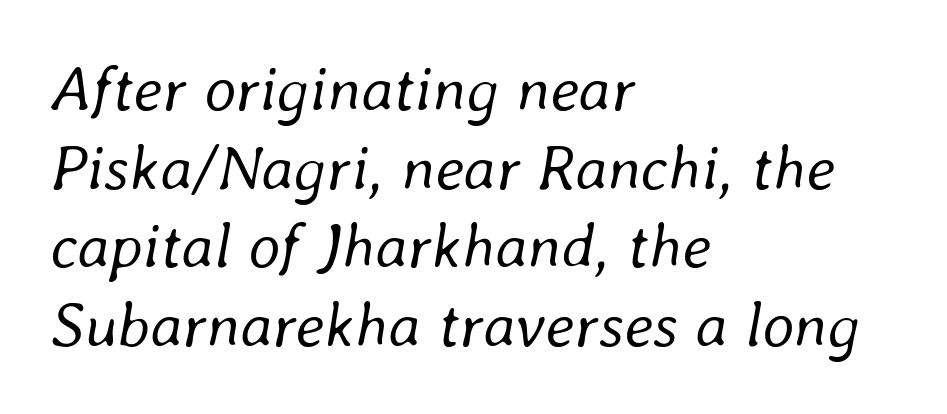
The rendering uses natural spacing where letterforms have individual widths. Vertical spacing — default. If you drew a ruler down the left edge, every line would touch it. Letters rest on an invisible, unmarked baseline. Vertical stems look standard width or narrower in stroke. The face used here is rendered with its standard letterfit.
